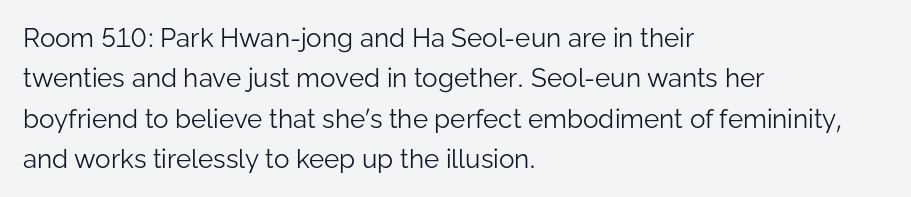
{"italic": "no", "bold": "no", "underline": "no", "align": "left", "line_spacing": "normal", "line_spacing_ratio": 1.55, "letter_spacing": "normal", "letter_spacing_em": 0.0, "glyph_px": 26}
